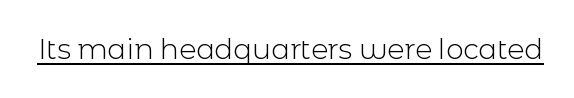
{"serif": "no", "italic": "no", "bold": "no", "weight": "light", "width": "normal", "x_height": "medium", "monospaced": "no", "underline": "yes", "letter_spacing": "normal", "letter_spacing_em": 0.0, "glyph_px": 28}
